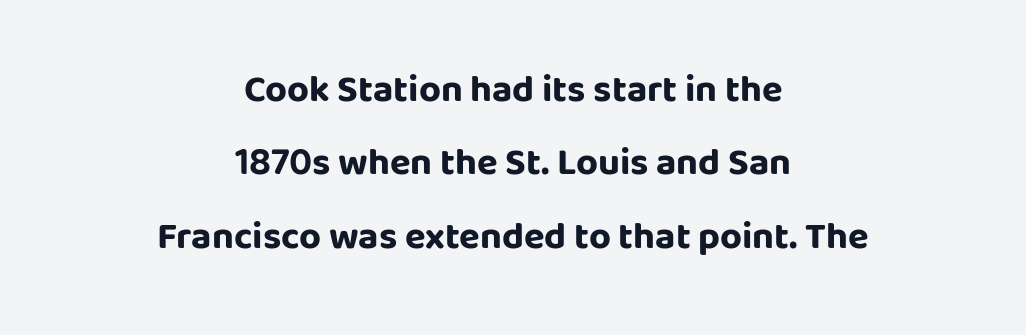
The image shows 38 px bold sans-serif type, upright; set centered, loose line spacing (1.93x), normal letter spacing, not underlined; low stroke contrast and a large x-height.
